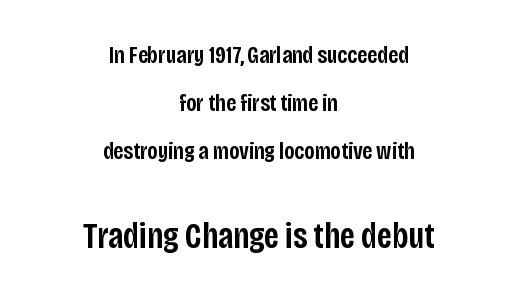
When letters stand straight like this, we call the style roman or upright. Horizontal bands of white between lines are thick stripes. The following chunk of copy outweighs the initial chunk in type size. Heft: intermediate — a semibold. Neither beginnings nor endings align; midpoints do.
